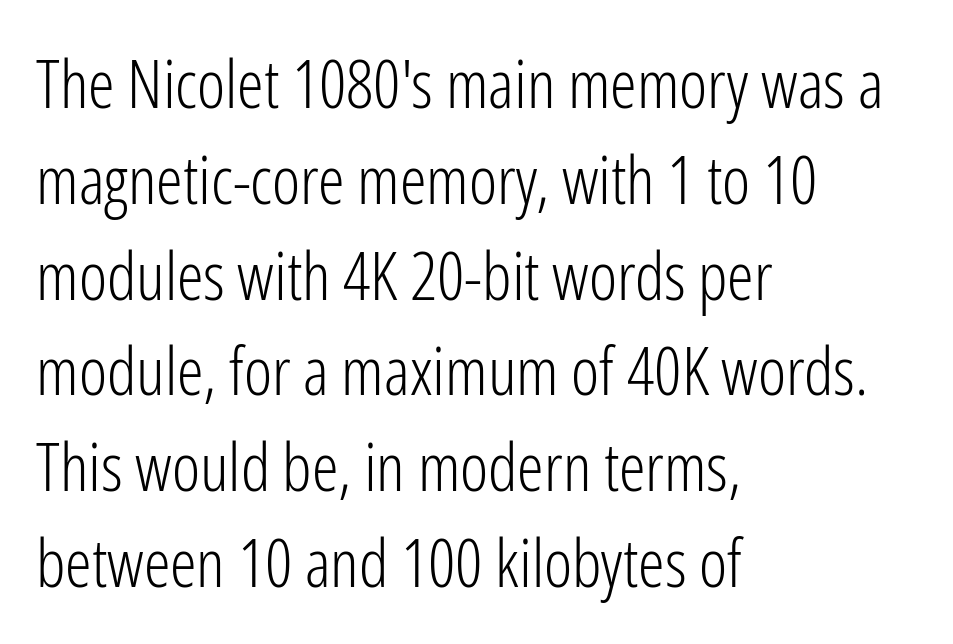
{"serif": "no", "italic": "no", "bold": "no", "weight": "light", "width": "condensed", "stroke_contrast": "low", "x_height": "medium", "monospaced": "no", "underline": "no", "align": "left", "line_spacing": "normal", "line_spacing_ratio": 1.43, "letter_spacing": "normal", "letter_spacing_em": 0.0, "glyph_px": 67}
